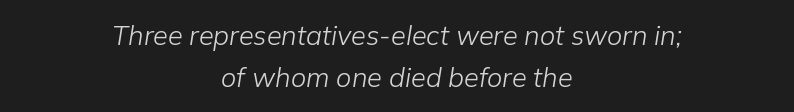
{"italic": "yes", "lean": "right", "slant_degrees": 9, "bold": "no", "underline": "no", "align": "center", "line_spacing": "normal", "line_spacing_ratio": 1.56, "letter_spacing": "normal", "letter_spacing_em": 0.0, "glyph_px": 27}
